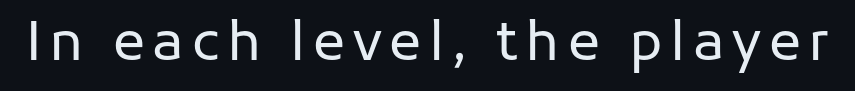
Q: Is the text bold? A: No.
Q: Is the text italic (slanted)? A: No, it is upright.
Q: Is the typeface a serif or a sans-serif typeface? A: Sans-serif.
Q: Is the text underlined? A: No.
Q: Width (condensed, normal, or wide)? A: Normal.
Q: Stroke contrast? A: Low.
Q: x-height? A: Medium.
Q: Monospaced? A: No.
